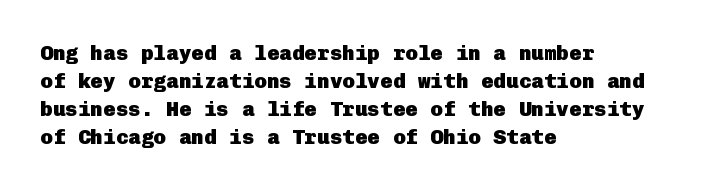
The image shows 21 px bold type, upright; set left-aligned, normal line spacing (1.34x), normal letter spacing, not underlined.
